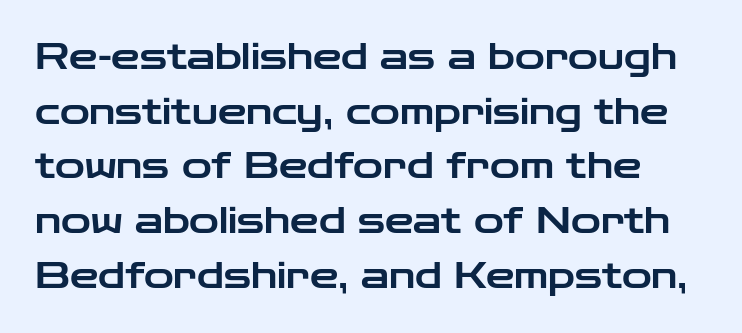
Q: Is the text italic (slanted)? A: No, it is upright.
Q: Is the typeface a serif or a sans-serif typeface? A: Sans-serif.
Q: Is the text underlined? A: No.
Q: Is the spacing between letters normal or unusually wide? A: Normal.
Q: Is the spacing between lines tight, normal or loose? A: Normal.
Q: Width (condensed, normal, or wide)? A: Wide.
Q: Stroke contrast? A: Low.
Q: x-height? A: Medium.
Q: Monospaced? A: No.
